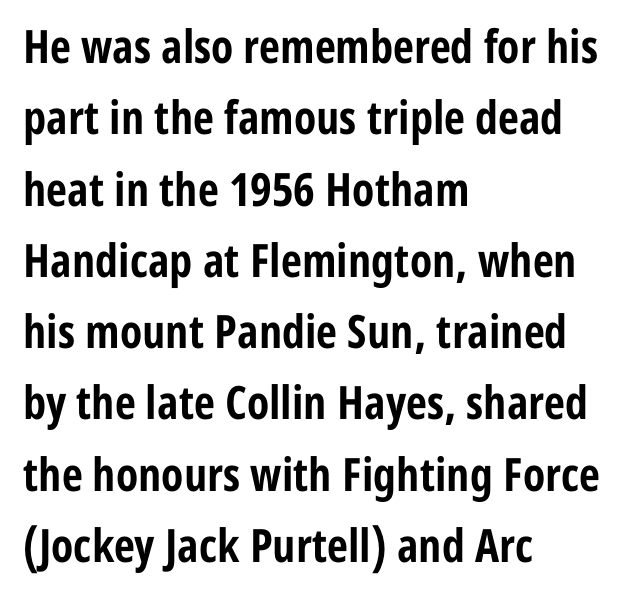
{"serif": "no", "italic": "no", "bold": "yes", "weight": "bold", "width": "condensed", "stroke_contrast": "low", "x_height": "medium", "monospaced": "no", "underline": "no", "align": "left", "line_spacing": "normal", "line_spacing_ratio": 1.55, "letter_spacing": "normal", "letter_spacing_em": 0.0, "glyph_px": 46}
